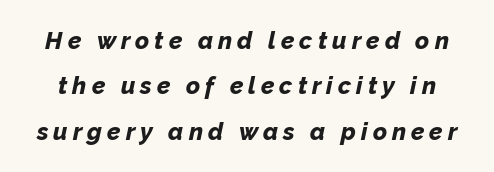
Honestly, the letter spacing is so wide it's the main thing you notice. Set as a true bold cut, around the 700 mark. The letters are slanted; this is an italic face. Unmarked baselines from the first word to the last.
